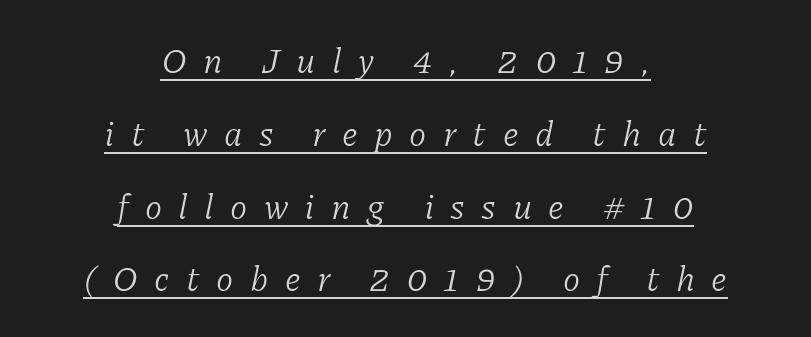
The image shows 35 px light serif type, italic (leaning right); set centered, loose line spacing (2.08x), unusually wide letter spacing (+0.47 em), underlined; low stroke contrast and a medium x-height.
